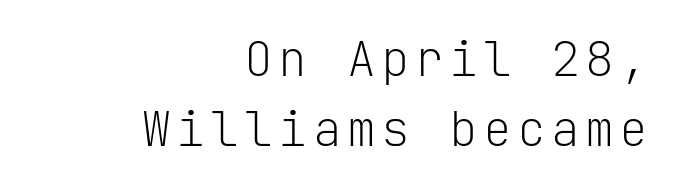
The image shows 48 px light sans-serif type, upright, monospaced; set right-aligned, normal line spacing (1.46x), not underlined; low stroke contrast and a medium x-height.
